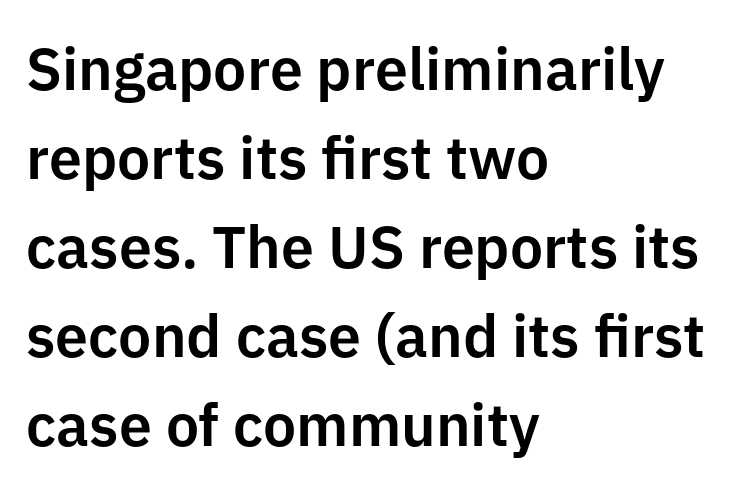
The typesetter chose a ragged-right arrangement here. Nothing unusual about the tracking: characters are spaced as the font intends. The typography opts for an upright posture over an oblique one. Glance below the letters and you will spot only blank space. This sample keeps an unexceptional amount of space between lines.
